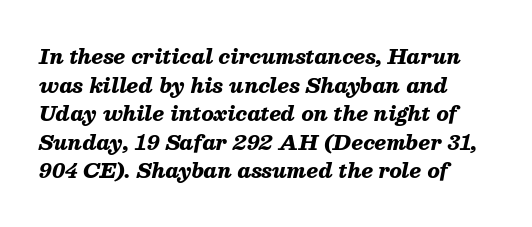
The image shows 20 px bold type, italic (leaning right); set normal line spacing (1.43x), normal letter spacing, not underlined.
